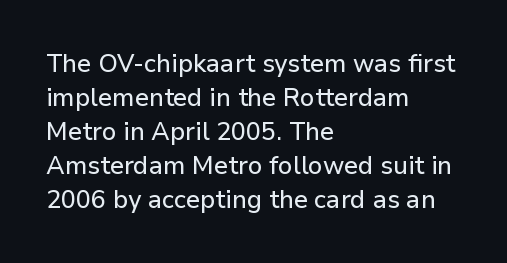
Q: Is the text italic (slanted)? A: No, it is upright.
Q: Is the text underlined? A: No.
Q: How is the paragraph aligned? A: Left-aligned.
Q: Is the spacing between letters normal or unusually wide? A: Normal.
Q: Is the spacing between lines tight, normal or loose? A: Normal.
